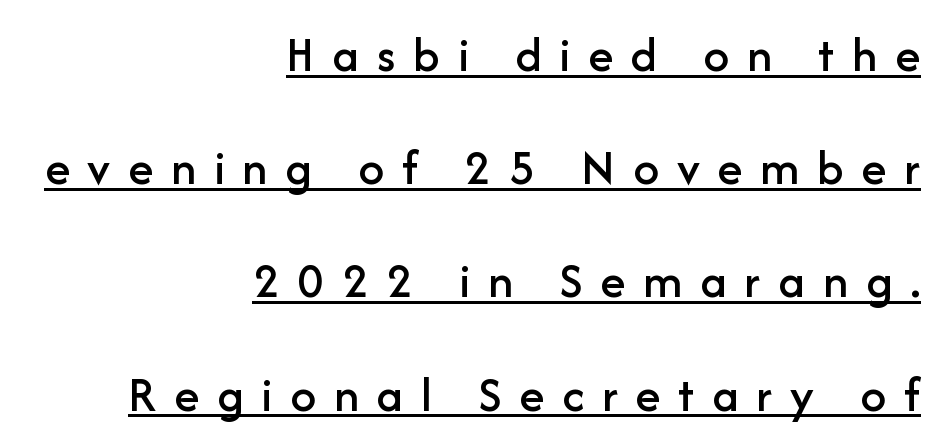
Q: Is the text italic (slanted)? A: No, it is upright.
Q: Is the typeface a serif or a sans-serif typeface? A: Sans-serif.
Q: Is the text underlined? A: Yes.
Q: How is the paragraph aligned? A: Right-aligned.
Q: Is the spacing between letters normal or unusually wide? A: Unusually wide.
Q: Is the spacing between lines tight, normal or loose? A: Loose.
Q: Width (condensed, normal, or wide)? A: Normal.
Q: Stroke contrast? A: Low.
Q: x-height? A: Medium.
Q: Monospaced? A: No.
